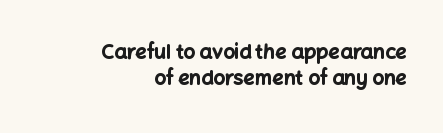
The image shows 20 px bold type, upright; set right-aligned, normal line spacing (1.31x), normal letter spacing, not underlined.
